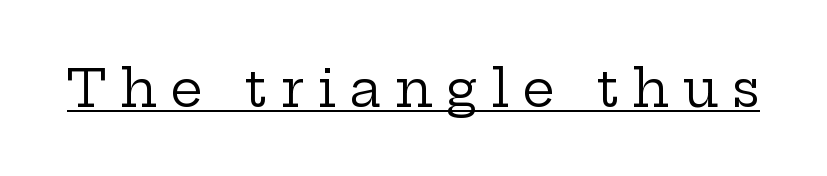
The image shows 52 px regular-weight, wide serif type, upright; set unusually wide letter spacing (+0.25 em), underlined; low stroke contrast and a medium x-height.
